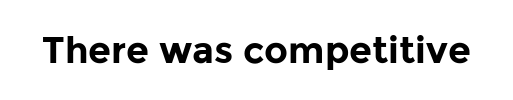
{"serif": "no", "italic": "no", "bold": "yes", "weight": "bold", "width": "normal", "stroke_contrast": "low", "x_height": "medium", "monospaced": "no", "underline": "no", "letter_spacing": "normal", "letter_spacing_em": 0.0, "glyph_px": 37}
